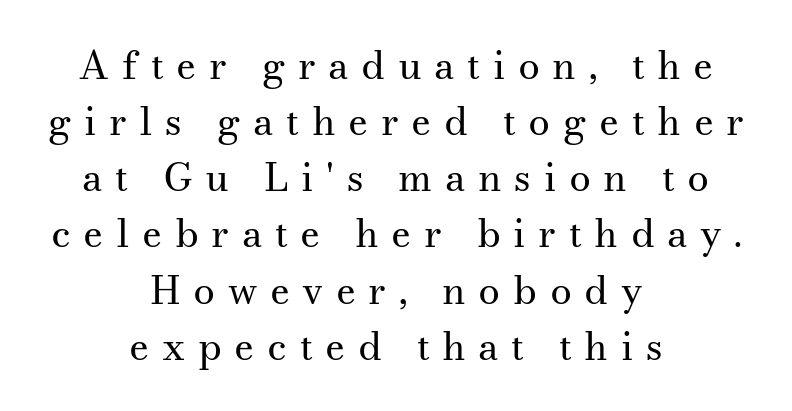
Q: Is the text bold? A: No.
Q: Is the text italic (slanted)? A: No, it is upright.
Q: Is the typeface a serif or a sans-serif typeface? A: Serif.
Q: Is the text underlined? A: No.
Q: How is the paragraph aligned? A: Centered.
Q: Is the spacing between letters normal or unusually wide? A: Unusually wide.
Q: Is the spacing between lines tight, normal or loose? A: Normal.
Q: Width (condensed, normal, or wide)? A: Normal.
Q: Stroke contrast? A: Medium.
Q: x-height? A: Small.
Q: Monospaced? A: No.
